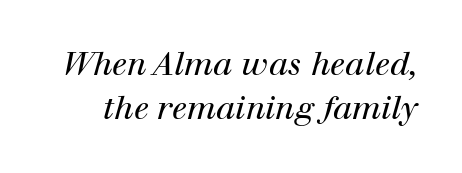
{"serif": "yes", "italic": "yes", "lean": "right", "slant_degrees": 12, "bold": "no", "weight": "regular", "width": "normal", "stroke_contrast": "high", "x_height": "medium", "monospaced": "no", "underline": "no", "line_spacing": "normal", "line_spacing_ratio": 1.39, "letter_spacing": "normal", "letter_spacing_em": 0.0, "glyph_px": 32}
